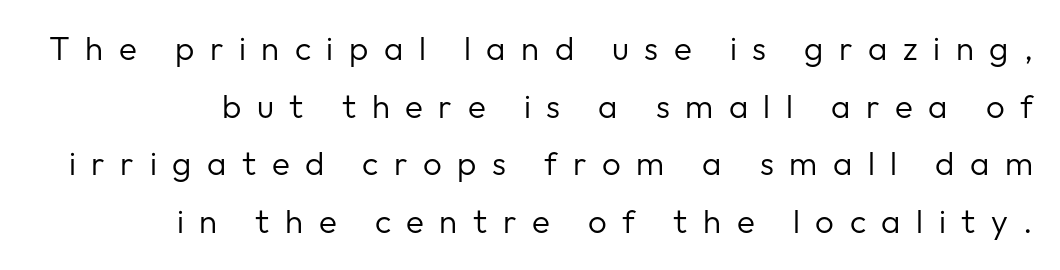
Q: Is the text bold? A: No.
Q: Is the text italic (slanted)? A: No, it is upright.
Q: Is the typeface a serif or a sans-serif typeface? A: Sans-serif.
Q: Is the text underlined? A: No.
Q: Is the spacing between letters normal or unusually wide? A: Unusually wide.
Q: Width (condensed, normal, or wide)? A: Normal.
Q: Stroke contrast? A: Low.
Q: x-height? A: Medium.
Q: Monospaced? A: No.
